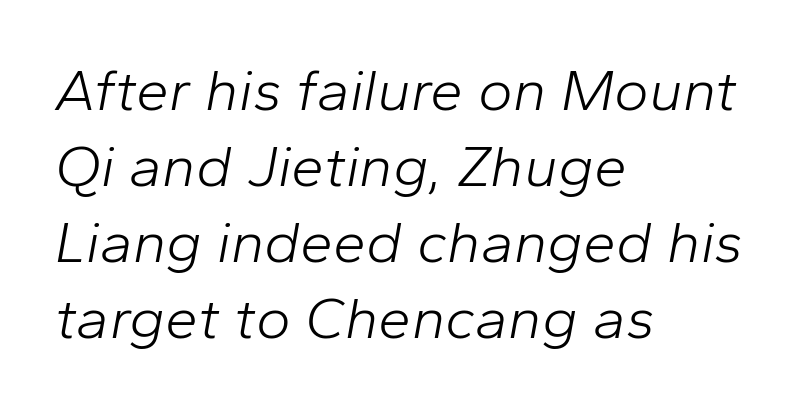
These lines are set flush left with a ragged right edge. Do the characters align in a grid? No, the font is proportional. The space directly below the letters is spotless. Whoever set this chose a conventional vertical rhythm.
